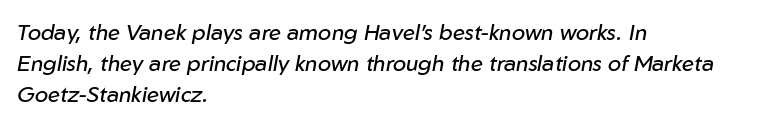
The image shows 22 px text type, italic (leaning right); set left-aligned, normal line spacing (1.4x), normal letter spacing, not underlined.
